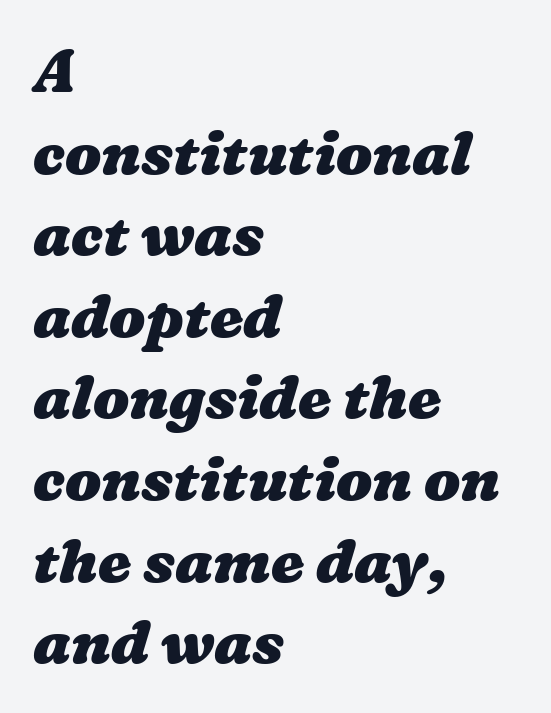
You could not count columns in this text — the font is proportionally spaced. The lines sit at an ordinary, default distance from one another. The line texture is even and compact thanks to regular tracking. Nobody drew a line under any word here. The rag falls on the right side of this text block.
